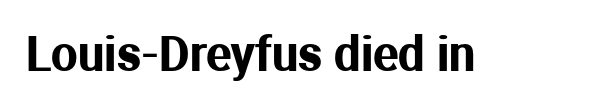
{"serif": "no", "italic": "no", "width": "normal", "stroke_contrast": "medium", "x_height": "medium", "monospaced": "no", "underline": "no", "letter_spacing": "normal", "letter_spacing_em": 0.0, "glyph_px": 47}
